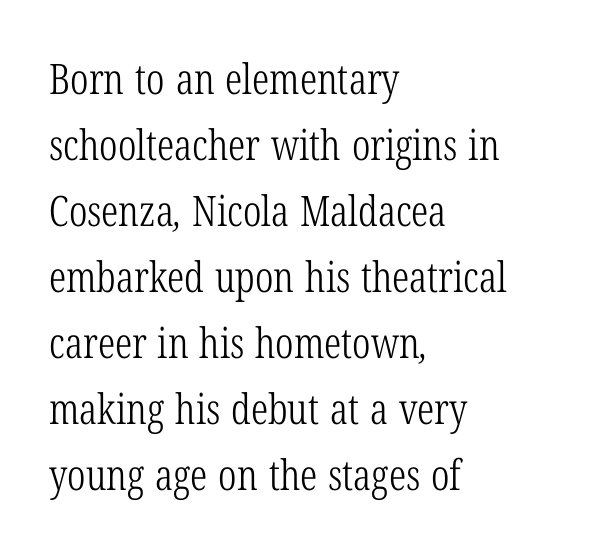
{"serif": "yes", "bold": "no", "weight": "light", "width": "condensed", "stroke_contrast": "low", "x_height": "medium", "monospaced": "no", "underline": "no", "align": "left", "line_spacing": "normal", "line_spacing_ratio": 1.57, "letter_spacing": "normal", "letter_spacing_em": 0.0, "glyph_px": 42}
